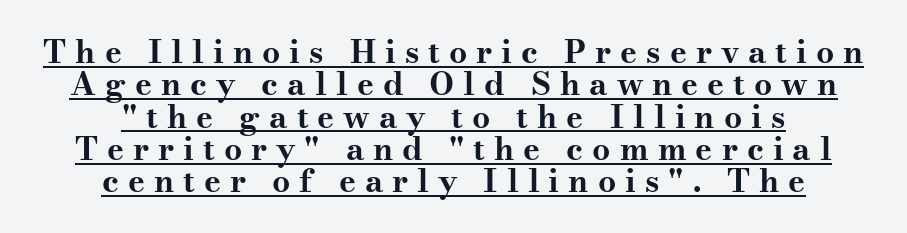
{"serif": "yes", "italic": "no", "bold": "yes", "weight": "bold", "width": "wide", "stroke_contrast": "medium", "x_height": "small", "monospaced": "no", "underline": "yes", "align": "center", "line_spacing": "tight", "line_spacing_ratio": 1.01, "letter_spacing": "wide", "letter_spacing_em": 0.28, "glyph_px": 32}
